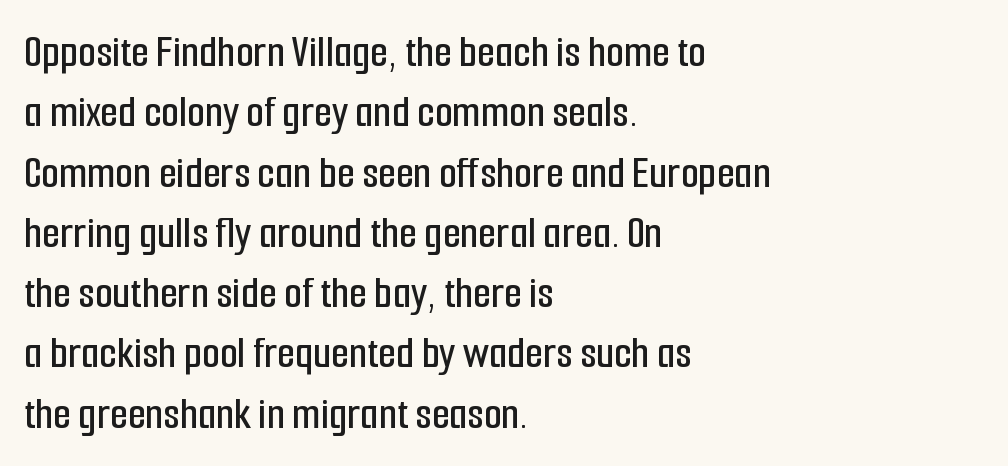
Proportional: the letters do not fall into vertical columns. You could call the tracking neutral — neither tight nor loose. The zone under the glyphs is completely vacant. In CSS terms this would be text-align: left. In terms of leading, this rendering sits right in the middle. Is this a sans? Yes — the strokes have no serifs.
